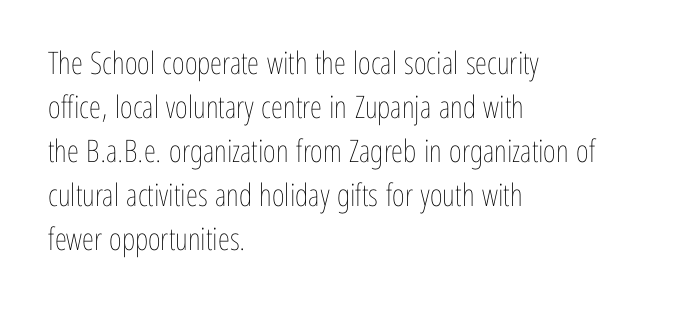
The image shows 31 px thin, condensed type, upright; set left-aligned, normal line spacing (1.42x), normal letter spacing, not underlined; low stroke contrast and a medium x-height.
